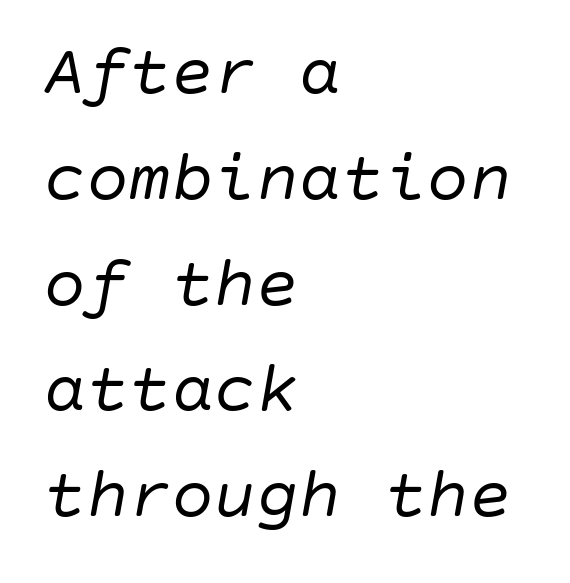
{"italic": "yes", "lean": "right", "slant_degrees": 10, "bold": "no", "weight": "regular", "width": "normal", "stroke_contrast": "low", "x_height": "large", "underline": "no", "align": "left", "line_spacing": "normal", "line_spacing_ratio": 1.49, "letter_spacing": "normal", "letter_spacing_em": 0.0, "glyph_px": 71}
